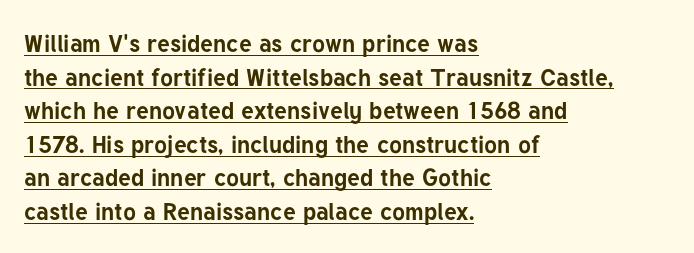
Interline gaps are of average width in this sample. This sample is left-justified, so line endings fall wherever the words run out. In terms of posture, this sample is upright. Heavy, bold letterforms.
